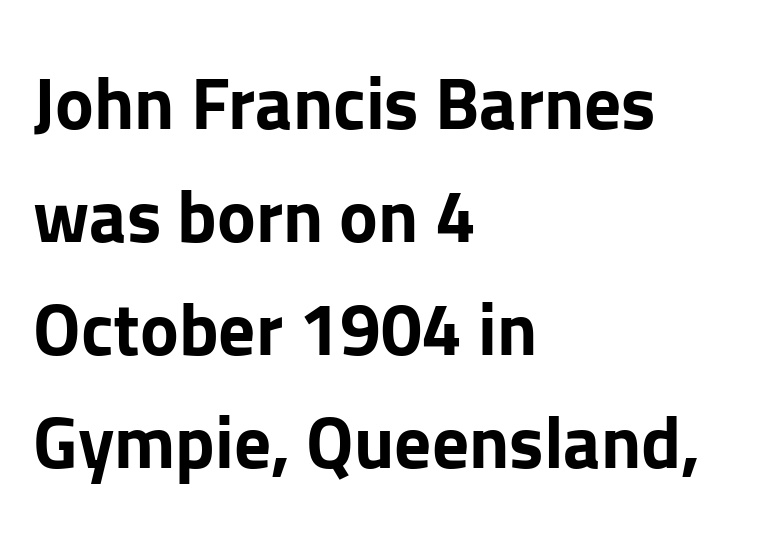
Q: Is the text bold? A: Yes.
Q: Is the text italic (slanted)? A: No, it is upright.
Q: Is the typeface a serif or a sans-serif typeface? A: Sans-serif.
Q: Is the text underlined? A: No.
Q: How is the paragraph aligned? A: Left-aligned.
Q: Is the spacing between letters normal or unusually wide? A: Normal.
Q: Is the spacing between lines tight, normal or loose? A: Normal.
Q: Width (condensed, normal, or wide)? A: Normal.
Q: Stroke contrast? A: Low.
Q: x-height? A: Medium.
Q: Monospaced? A: No.
